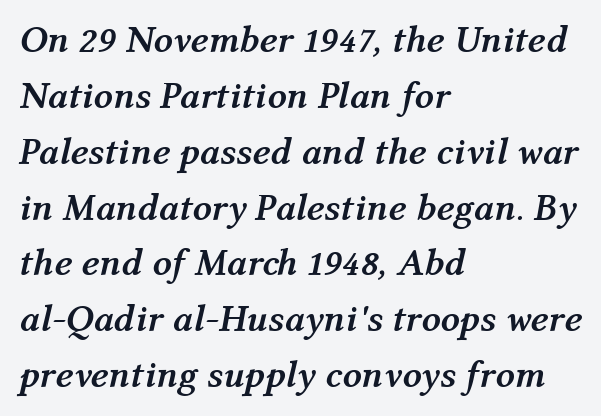
The image shows 38 px semibold type, italic (leaning right); set left-aligned, normal line spacing (1.47x), normal letter spacing, not underlined; medium stroke contrast and a medium x-height.
